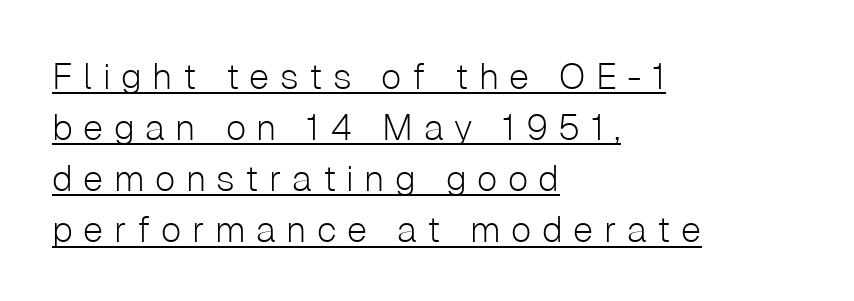
Q: Is the text bold? A: No.
Q: Is the text italic (slanted)? A: No, it is upright.
Q: Is the typeface a serif or a sans-serif typeface? A: Sans-serif.
Q: Is the text underlined? A: Yes.
Q: How is the paragraph aligned? A: Left-aligned.
Q: Is the spacing between letters normal or unusually wide? A: Unusually wide.
Q: Is the spacing between lines tight, normal or loose? A: Normal.
Q: Width (condensed, normal, or wide)? A: Normal.
Q: Stroke contrast? A: Low.
Q: x-height? A: Medium.
Q: Monospaced? A: No.
